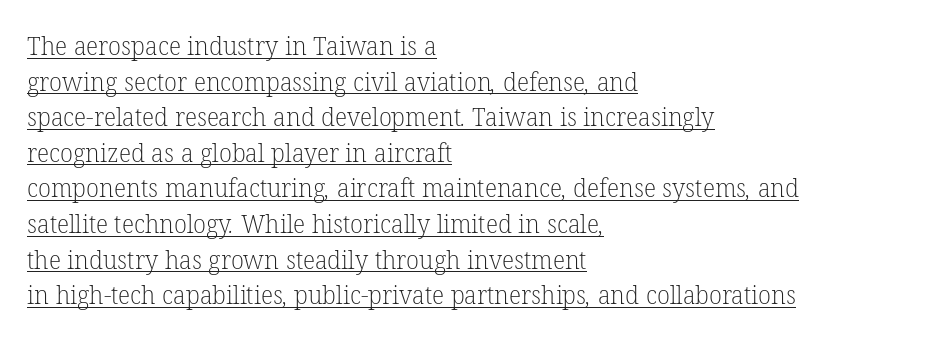
The line-height multiplier appears to be the usual default. Like a heading marked for emphasis, these lines bear an underscore. Each word holds together tightly as a unit, with standard inter-letter gaps. Visually the block forms a straight wall on the left and a jagged coastline on the right. The typesetting does not lean heavy: it is not bold.
